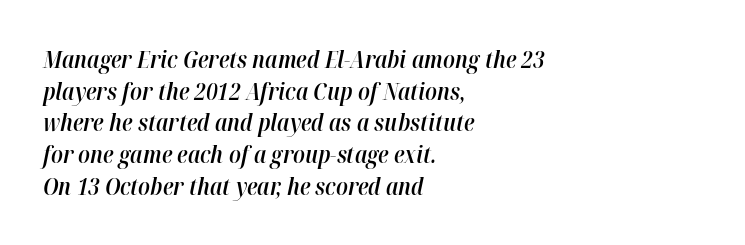
Q: Is the text bold? A: Semi-bold.
Q: Is the text italic (slanted)? A: Yes, it leans right by about 12 degrees.
Q: Is the text underlined? A: No.
Q: How is the paragraph aligned? A: Left-aligned.
Q: Is the spacing between letters normal or unusually wide? A: Normal.
Q: Is the spacing between lines tight, normal or loose? A: Normal.
